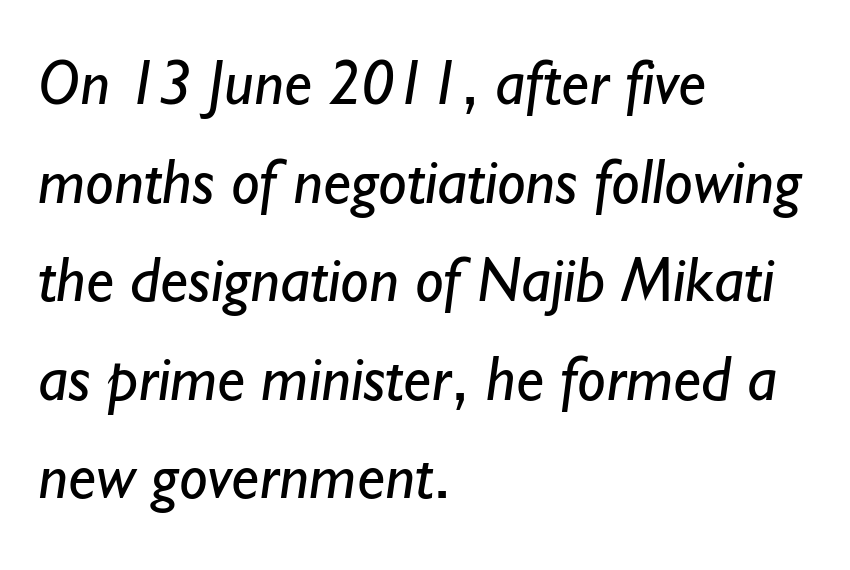
Q: Is the text bold? A: No.
Q: Is the typeface a serif or a sans-serif typeface? A: Sans-serif.
Q: Is the text underlined? A: No.
Q: How is the paragraph aligned? A: Left-aligned.
Q: Is the spacing between letters normal or unusually wide? A: Normal.
Q: Is the spacing between lines tight, normal or loose? A: Normal.
Q: Width (condensed, normal, or wide)? A: Normal.
Q: Stroke contrast? A: Low.
Q: x-height? A: Small.
Q: Monospaced? A: No.
